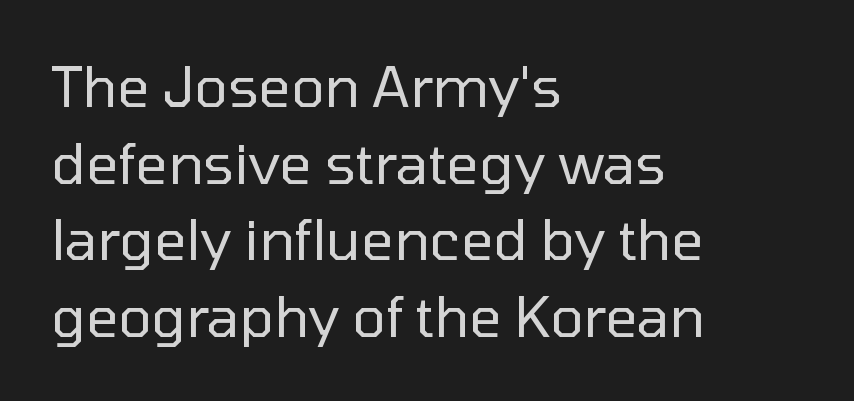
Q: Is the text bold? A: No.
Q: Is the text italic (slanted)? A: No, it is upright.
Q: Is the typeface a serif or a sans-serif typeface? A: Sans-serif.
Q: Is the text underlined? A: No.
Q: How is the paragraph aligned? A: Left-aligned.
Q: Is the spacing between letters normal or unusually wide? A: Normal.
Q: Is the spacing between lines tight, normal or loose? A: Normal.
Q: Width (condensed, normal, or wide)? A: Normal.
Q: Stroke contrast? A: Low.
Q: x-height? A: Medium.
Q: Monospaced? A: No.
